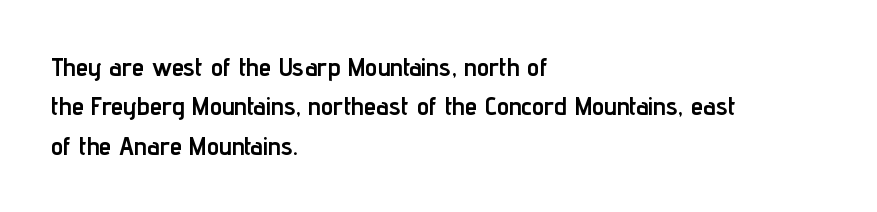
The image shows 25 px bold type, upright; set left-aligned, normal line spacing (1.58x), normal letter spacing, not underlined.
